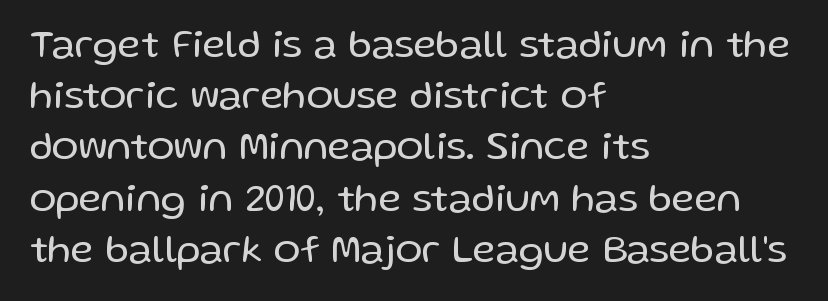
{"serif": "no", "italic": "no", "bold": "no", "weight": "regular", "width": "normal", "stroke_contrast": "low", "x_height": "medium", "monospaced": "no", "underline": "no", "align": "left", "line_spacing": "normal", "line_spacing_ratio": 1.28, "letter_spacing": "normal", "letter_spacing_em": 0.0, "glyph_px": 40}
